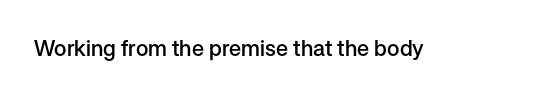
Q: Is the text bold? A: Semi-bold.
Q: Is the text italic (slanted)? A: No, it is upright.
Q: Is the text underlined? A: No.
Q: Is the spacing between letters normal or unusually wide? A: Normal.
